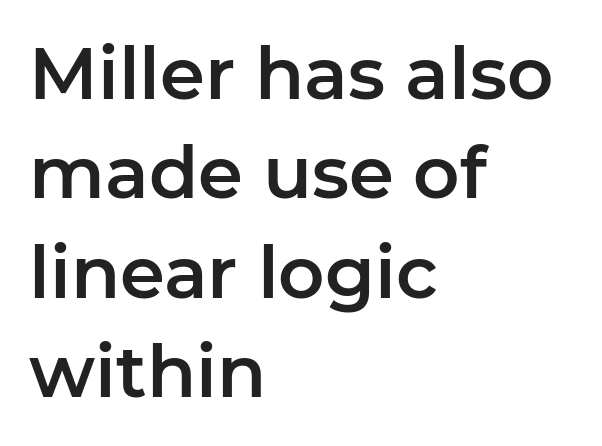
Q: Is the text italic (slanted)? A: No, it is upright.
Q: Is the typeface a serif or a sans-serif typeface? A: Sans-serif.
Q: Is the text underlined? A: No.
Q: How is the paragraph aligned? A: Left-aligned.
Q: Is the spacing between letters normal or unusually wide? A: Normal.
Q: Is the spacing between lines tight, normal or loose? A: Normal.
Q: Width (condensed, normal, or wide)? A: Normal.
Q: Stroke contrast? A: Low.
Q: x-height? A: Medium.
Q: Monospaced? A: No.
